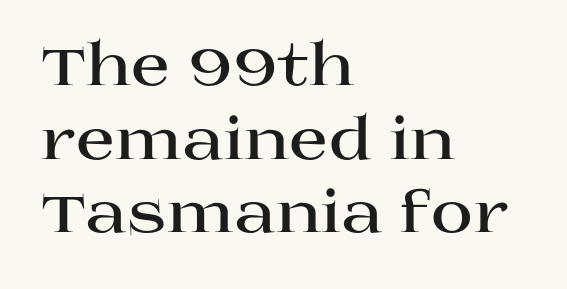
Each row of text sits above clean, open space. Each word holds together tightly as a unit, with standard inter-letter gaps. Regarding leading, the lines here are spaced in the standard way. Is this a fixed-width face? No — the glyphs have proportional, varying widths.
